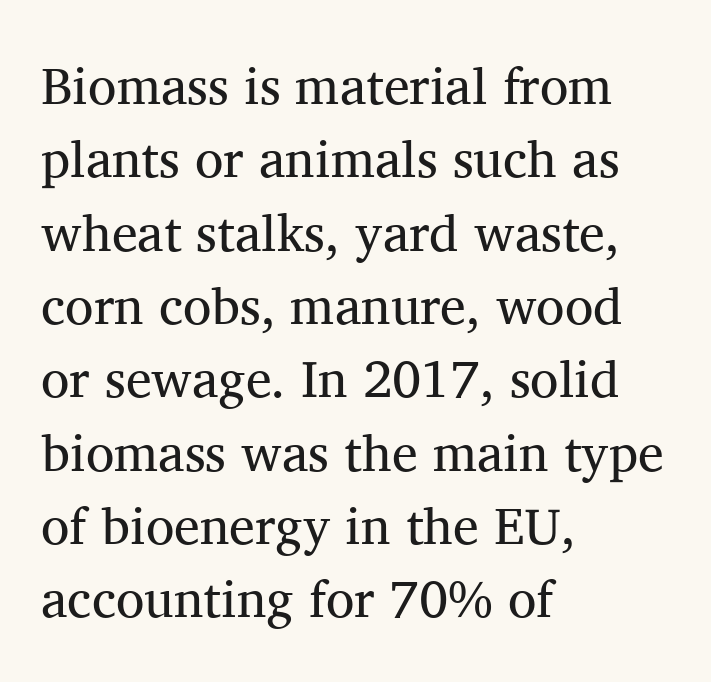
{"serif": "yes", "italic": "no", "bold": "no", "weight": "regular", "width": "normal", "stroke_contrast": "medium", "x_height": "medium", "monospaced": "no", "underline": "no", "align": "left", "line_spacing": "normal", "line_spacing_ratio": 1.41, "letter_spacing": "normal", "letter_spacing_em": 0.0, "glyph_px": 52}
